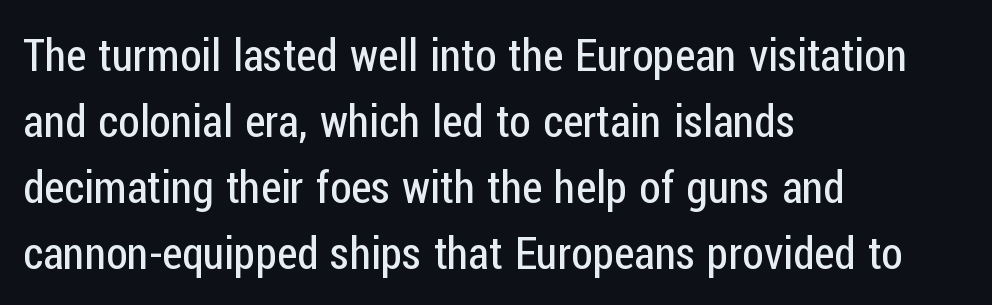
The image shows 44 px regular-weight, condensed sans-serif type, upright; set left-aligned, normal line spacing (1.5x), normal letter spacing, not underlined; low stroke contrast and a medium x-height.
